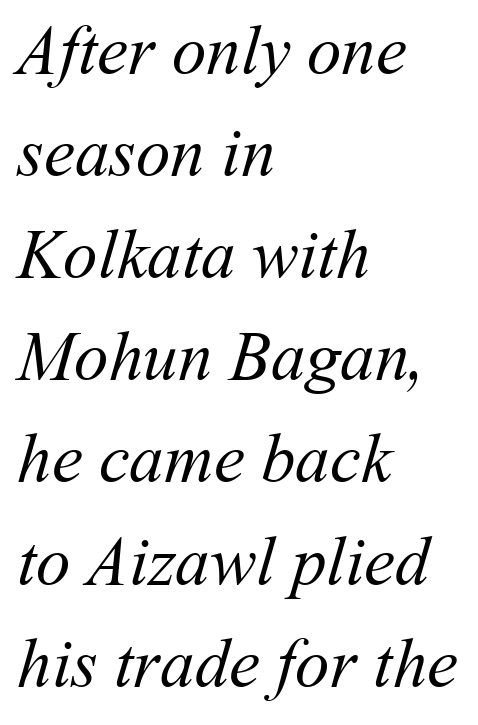
{"bold": "no", "weight": "regular", "width": "normal", "stroke_contrast": "medium", "x_height": "medium", "monospaced": "no", "underline": "no", "align": "left", "line_spacing": "normal", "line_spacing_ratio": 1.48, "letter_spacing": "normal", "letter_spacing_em": 0.0, "glyph_px": 69}
